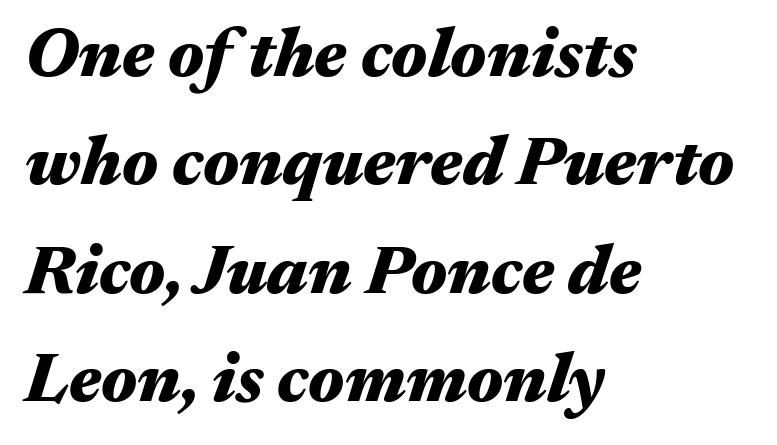
{"italic": "yes", "lean": "right", "slant_degrees": 17, "bold": "yes", "weight": "heavy", "width": "wide", "stroke_contrast": "medium", "x_height": "medium", "monospaced": "no", "underline": "no", "align": "left", "line_spacing": "normal", "line_spacing_ratio": 1.57, "letter_spacing": "normal", "letter_spacing_em": 0.0, "glyph_px": 69}
